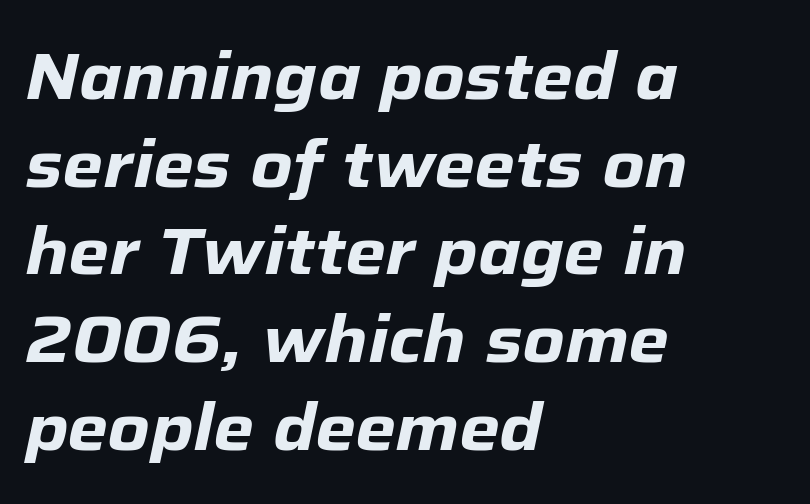
{"italic": "yes", "lean": "right", "slant_degrees": 12, "bold": "yes", "weight": "heavy", "width": "normal", "stroke_contrast": "low", "x_height": "medium", "monospaced": "no", "underline": "no", "align": "left", "line_spacing": "normal", "line_spacing_ratio": 1.35, "letter_spacing": "normal", "letter_spacing_em": 0.0, "glyph_px": 65}
